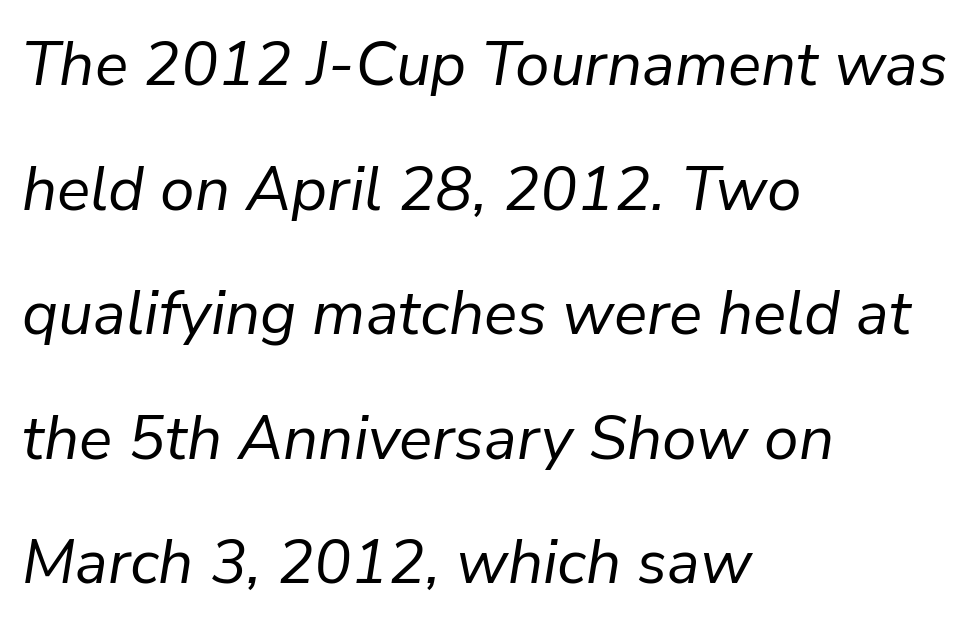
The leading is generous, giving the passage an open texture. Note the varied advance widths — an 'i' is clearly narrower than an 'm'. Nobody touched the tracking dial on this one. Words float on clear page, feet unadorned. The typeface has the unassuming heft of standard copy or less. The setting favours the left margin, as ordinary paragraphs usually do.
